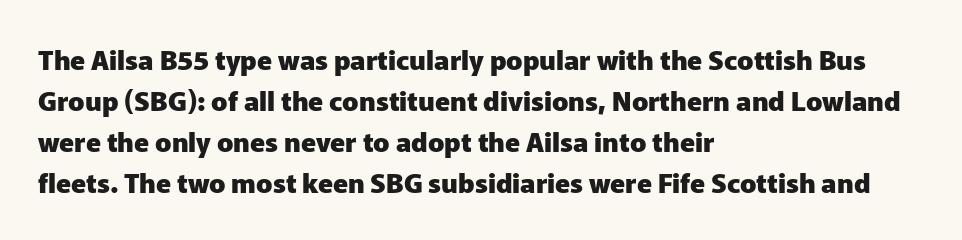
Line beginnings align vertically; line endings do not. Between one letter and the next there's only the usual sliver of space. Notice how descenders clear the ascenders below comfortably — that's standard leading. Does the lettering tilt? It doesn't — this is upright. Letters rest on an invisible, unmarked baseline.
